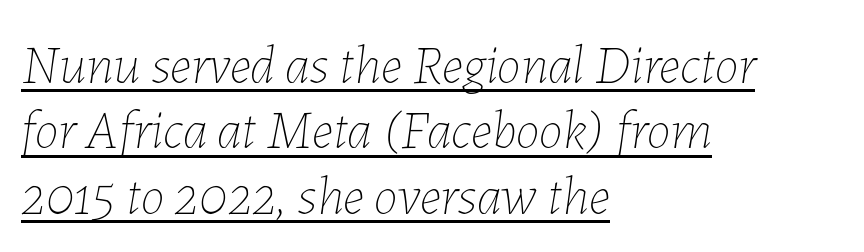
{"italic": "yes", "lean": "right", "slant_degrees": 7, "bold": "no", "weight": "thin", "width": "normal", "stroke_contrast": "low", "x_height": "medium", "monospaced": "no", "underline": "yes", "align": "left", "line_spacing_ratio": 1.21, "letter_spacing": "normal", "letter_spacing_em": 0.0, "glyph_px": 54}
